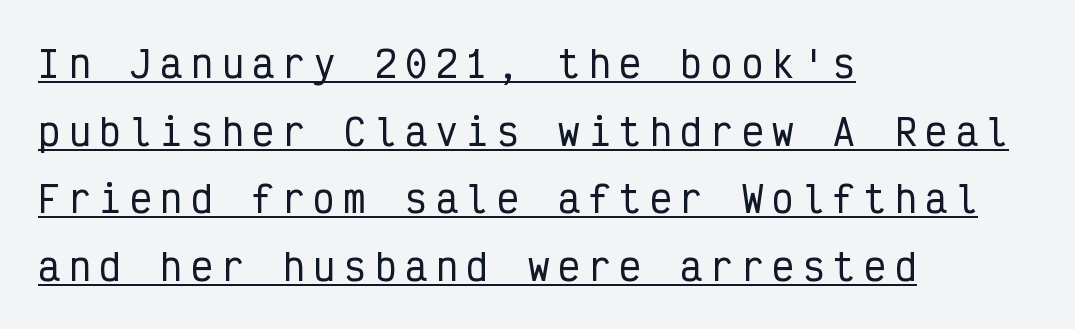
Q: Is the text italic (slanted)? A: No, it is upright.
Q: Is the typeface a serif or a sans-serif typeface? A: Sans-serif.
Q: Is the text underlined? A: Yes.
Q: How is the paragraph aligned? A: Left-aligned.
Q: Is the spacing between letters normal or unusually wide? A: Unusually wide.
Q: Width (condensed, normal, or wide)? A: Condensed.
Q: Stroke contrast? A: Low.
Q: x-height? A: Medium.
Q: Monospaced? A: Yes.
